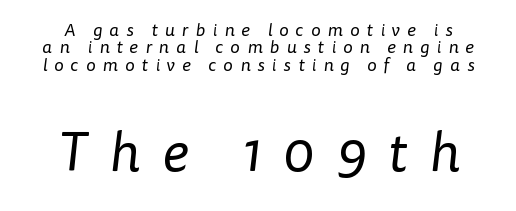
Decoration check: the copy has no underline. Vertical spacing — tight. Grotesque or geometric, the face here clearly has no serifs. The horizontal fit of the characters is loose and conspicuously gappy. Stroke thickness stays within the range of a standard reading face or lighter. Is the block centered? Yes — each line is placed symmetrically about the middle.
